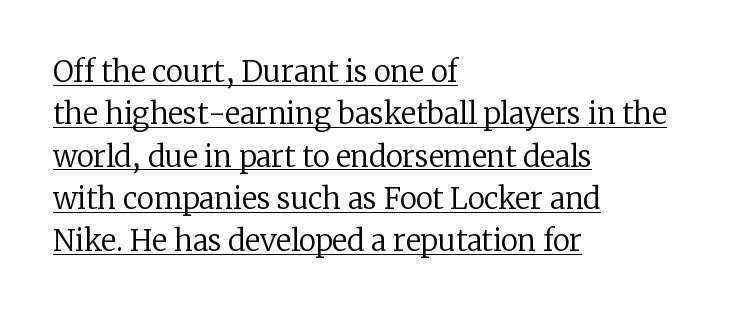
Horizontal alignment here is leftward, the default for most running prose. The letterforms sit shoulder to shoulder at normal distance. Every stem runs plumb, perpendicular to the baseline. Students, observe the line beneath the letters — that is underlining. Is this a heavy cut? Hardly; it is regular or lighter.
